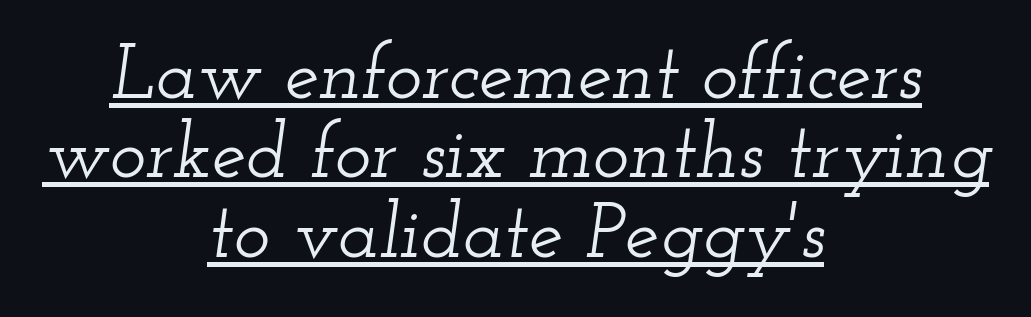
A typesetter would call this leading minimal, almost set solid. An italicized treatment has been applied to the whole sample. The rendered words wear a rule along their underside. In terms of letterspacing, this is plain default setting.
